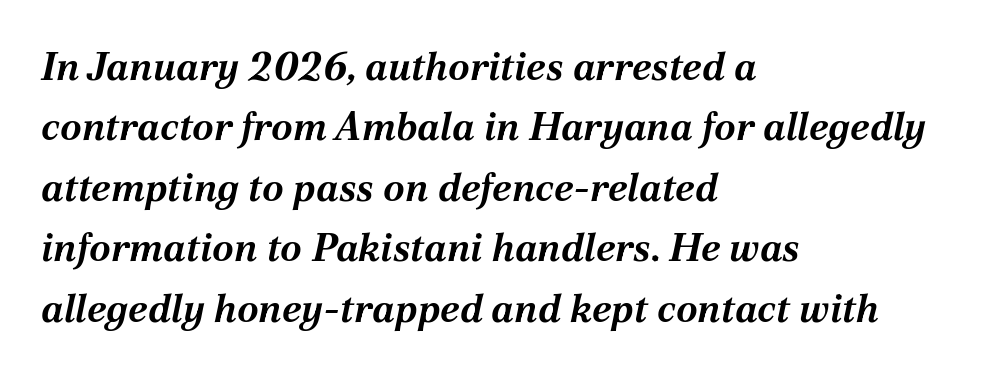
The space beneath each line is pristine and unruled. These lines were composed using italics. This rendering uses left alignment, leaving the right contour irregular. Students, note that the glyphs here touch the page at normal intervals. These lines carry a lot of weight — the face is fully bold. Reading down the column, the eye jumps a familiar distance to each next line.
